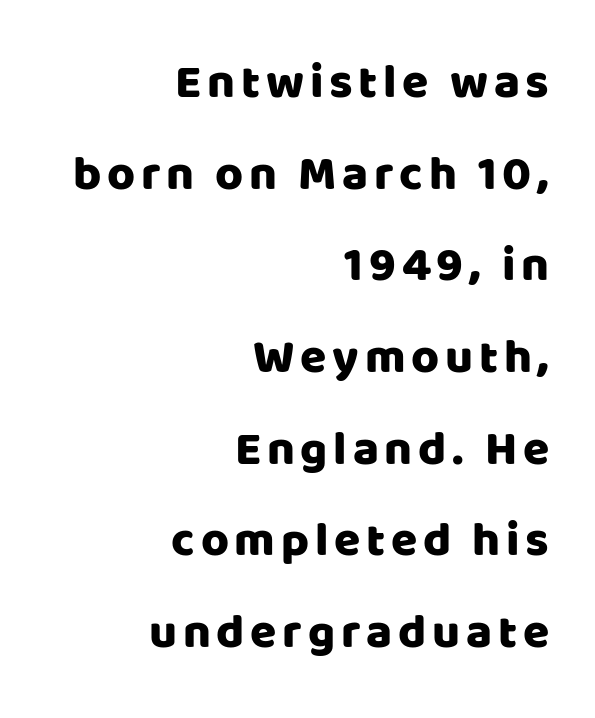
The image shows 48 px sans-serif type, upright; set right-aligned, loose line spacing (1.91x), not underlined; low stroke contrast and a large x-height.
